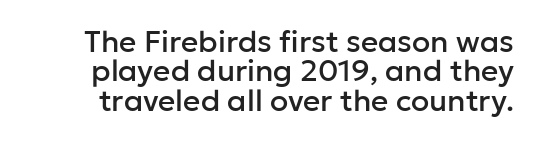
This rendering leaves character spacing at its baseline value. Grotesque or geometric, the face here clearly has no serifs. These lines huddle together more closely than default settings would place them. Upright lettering throughout.
